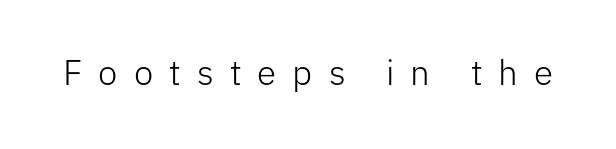
{"serif": "no", "italic": "no", "bold": "no", "weight": "light", "width": "normal", "stroke_contrast": "low", "x_height": "medium", "monospaced": "no", "underline": "no", "letter_spacing": "wide", "letter_spacing_em": 0.46, "glyph_px": 35}
